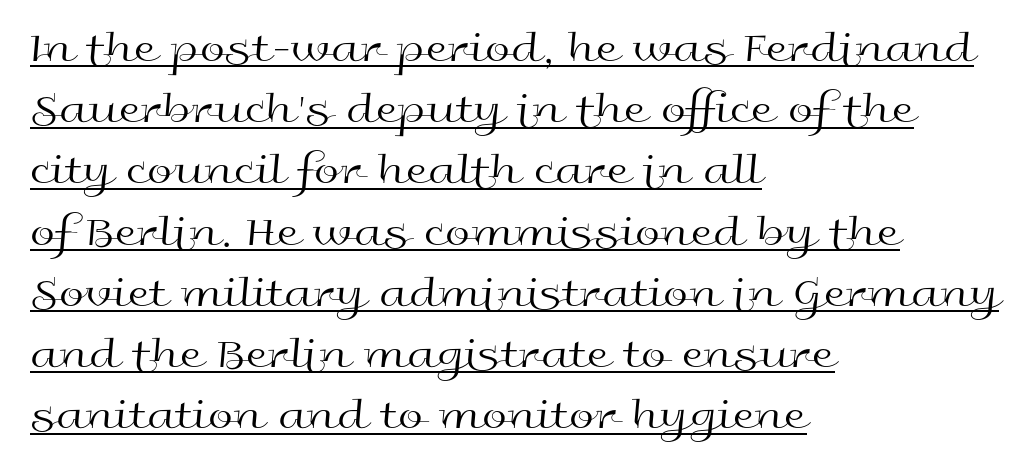
Q: Is the text bold? A: No.
Q: Is the text italic (slanted)? A: No, it is upright.
Q: Is the typeface a serif or a sans-serif typeface? A: Sans-serif.
Q: Is the text underlined? A: Yes.
Q: How is the paragraph aligned? A: Left-aligned.
Q: Is the spacing between letters normal or unusually wide? A: Normal.
Q: Is the spacing between lines tight, normal or loose? A: Normal.
Q: Width (condensed, normal, or wide)? A: Wide.
Q: x-height? A: Medium.
Q: Monospaced? A: No.
